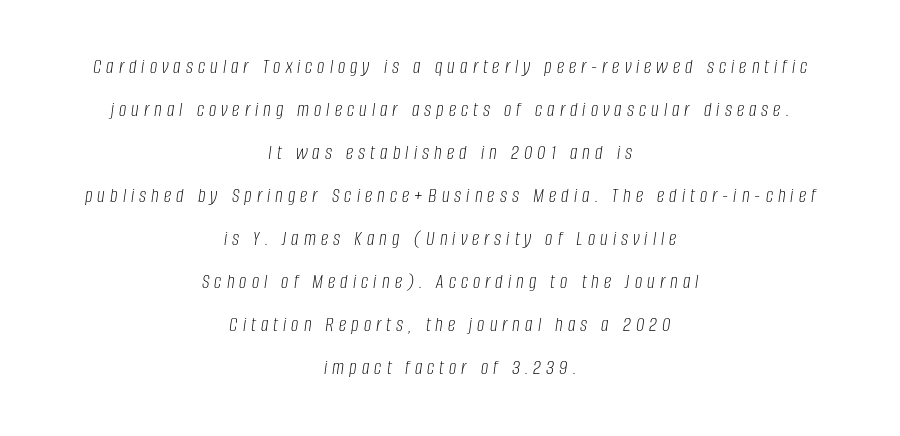
The image shows 21 px text type, italic (leaning right); set centered, loose line spacing (2.05x), unusually wide letter spacing (+0.24 em), not underlined.
